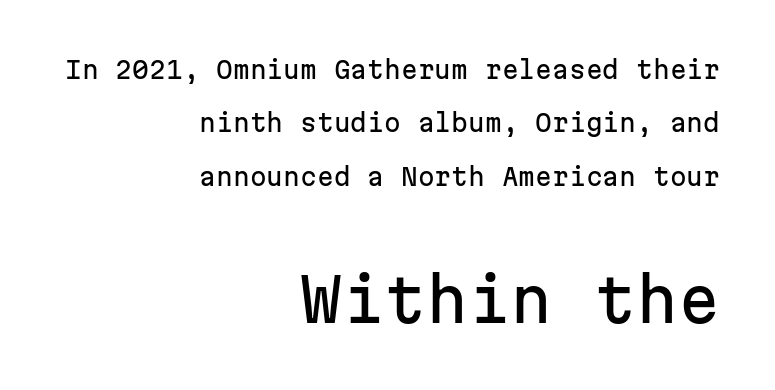
Only glyphs here, with clear space below each row. Whoever set this made the second block the dominant, larger element. This rendering employs a face without finishing strokes, i.e., a sans-serif. This sample has the even, mechanical cadence of fixed-width lettering. The line texture is even and compact thanks to regular tracking.
